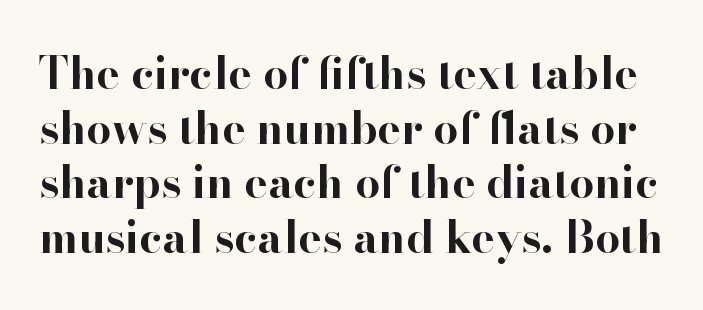
The image shows 44 px bold serif type, upright; set line spacing 1.24x, normal letter spacing, not underlined; high stroke contrast and a small x-height.
